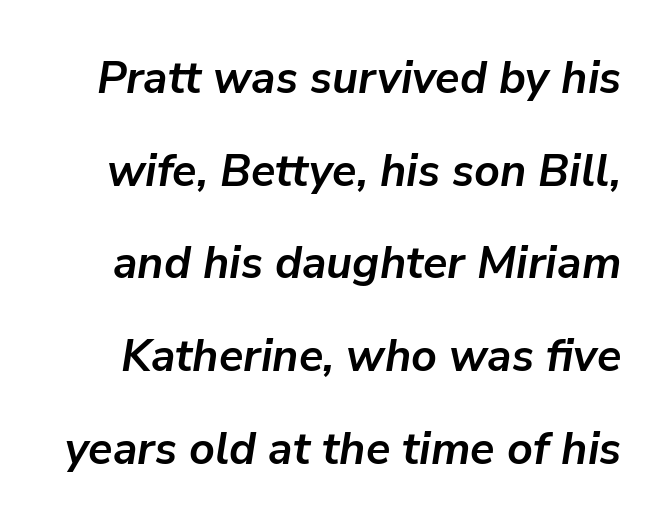
Q: Is the text bold? A: Yes.
Q: Is the text italic (slanted)? A: Yes, it leans right by about 9 degrees.
Q: Is the text underlined? A: No.
Q: Is the spacing between letters normal or unusually wide? A: Normal.
Q: Is the spacing between lines tight, normal or loose? A: Loose.
Q: Width (condensed, normal, or wide)? A: Normal.
Q: Stroke contrast? A: Low.
Q: x-height? A: Medium.
Q: Monospaced? A: No.
